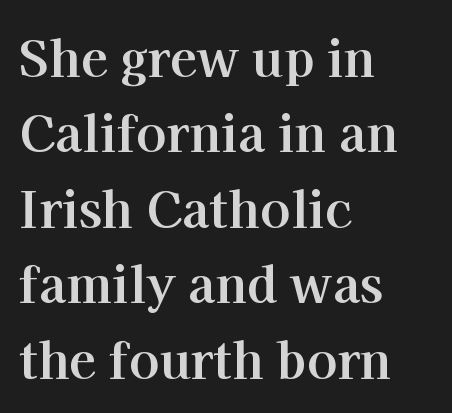
The image shows 50 px bold serif type, upright; set left-aligned, normal line spacing (1.51x), normal letter spacing, not underlined; high stroke contrast and a medium x-height.
